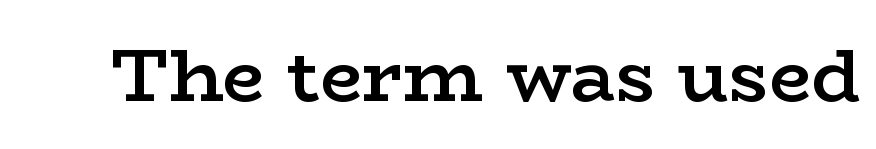
{"serif": "yes", "italic": "no", "bold": "semi", "weight": "semibold", "width": "wide", "stroke_contrast": "low", "x_height": "medium", "monospaced": "no", "underline": "no", "letter_spacing": "normal", "letter_spacing_em": 0.0, "glyph_px": 75}
